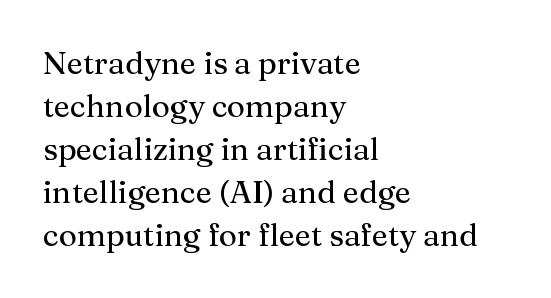
The passage shown is typed in a proportional face where columns would drift. Glyph-to-glyph distance matches everyday printed text. Observe the serifs anchoring each vertical stroke in this sample. Is there much room between lines? A standard amount, neither cramped nor airy.
